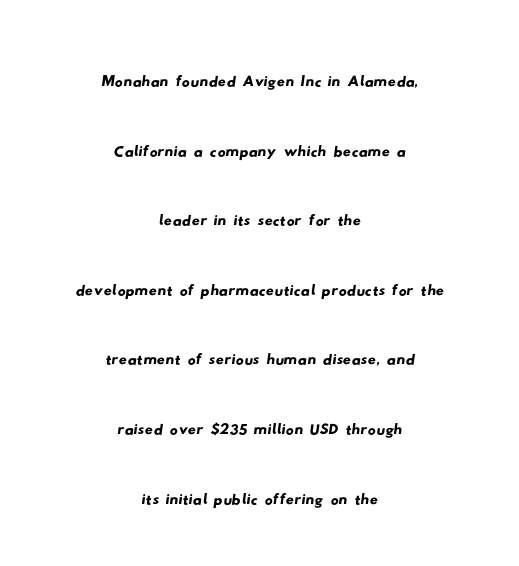
Q: Is the typeface a serif or a sans-serif typeface? A: Sans-serif.
Q: Is the text underlined? A: No.
Q: How is the paragraph aligned? A: Centered.
Q: Is the spacing between letters normal or unusually wide? A: Normal.
Q: Width (condensed, normal, or wide)? A: Wide.
Q: Stroke contrast? A: Low.
Q: x-height? A: Small.
Q: Monospaced? A: No.
